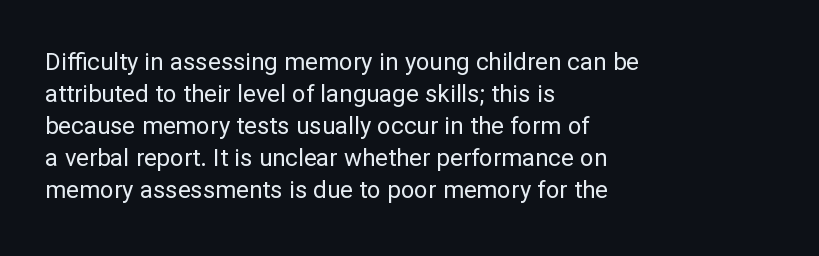
Q: Is the text bold? A: No.
Q: Is the text italic (slanted)? A: No, it is upright.
Q: Is the text underlined? A: No.
Q: How is the paragraph aligned? A: Left-aligned.
Q: Is the spacing between letters normal or unusually wide? A: Normal.
Q: Is the spacing between lines tight, normal or loose? A: Normal.
